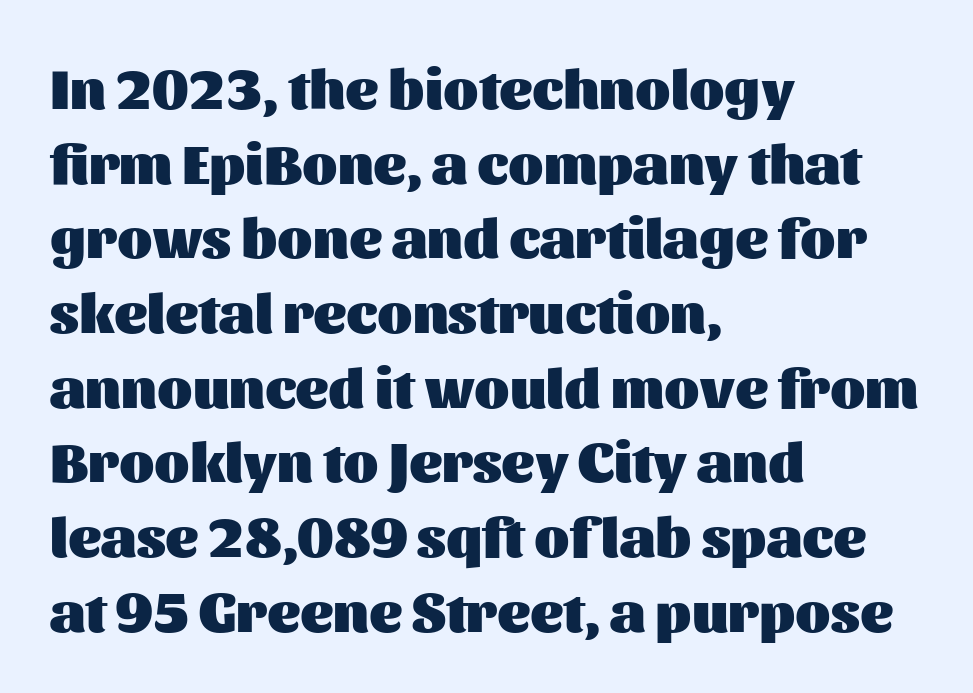
{"serif": "no", "italic": "no", "bold": "yes", "weight": "heavy", "width": "normal", "stroke_contrast": "medium", "x_height": "medium", "monospaced": "no", "underline": "no", "align": "left", "line_spacing": "normal", "line_spacing_ratio": 1.31, "letter_spacing": "normal", "letter_spacing_em": 0.0, "glyph_px": 57}
